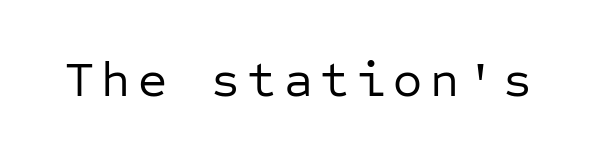
The image shows 50 px regular-weight sans-serif type, upright, monospaced; set not underlined; low stroke contrast and a medium x-height.
